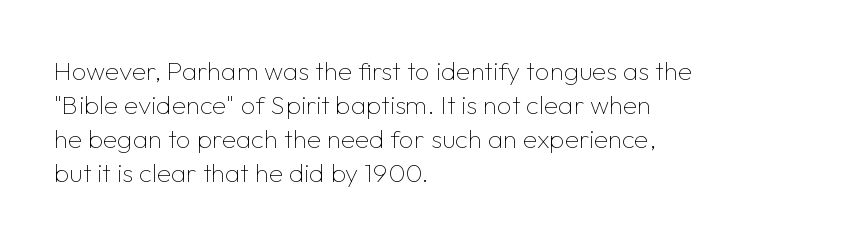
{"italic": "no", "bold": "no", "underline": "no", "align": "left", "line_spacing": "normal", "line_spacing_ratio": 1.31, "letter_spacing": "normal", "letter_spacing_em": 0.0, "glyph_px": 26}
